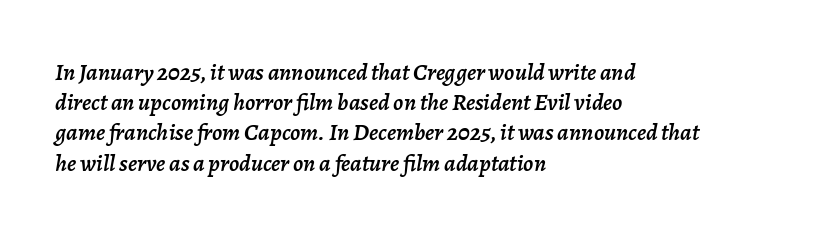
The image shows 24 px text type, italic (leaning right); set left-aligned, normal line spacing (1.26x), normal letter spacing, not underlined.
